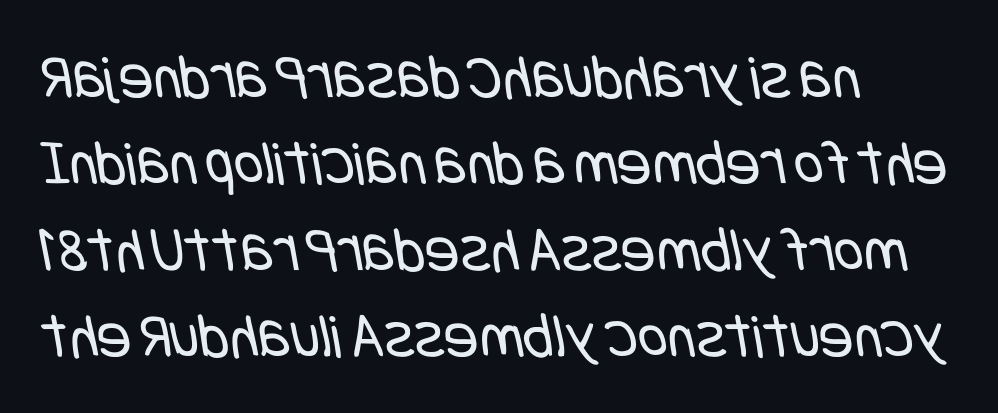
Stroke thickness stays within the range of a standard reading face or lighter. The compositor pushed each line to the left boundary. This block has exactly the height ordinary leading produces. The text was rendered using a sans face with plain stroke endings. The baseline area is clear.
